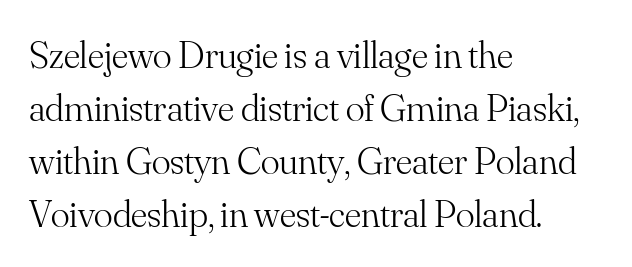
{"serif": "yes", "italic": "no", "bold": "no", "weight": "light", "width": "normal", "stroke_contrast": "medium", "x_height": "small", "monospaced": "no", "underline": "no", "align": "left", "line_spacing": "normal", "line_spacing_ratio": 1.36, "letter_spacing": "normal", "letter_spacing_em": 0.0, "glyph_px": 39}
